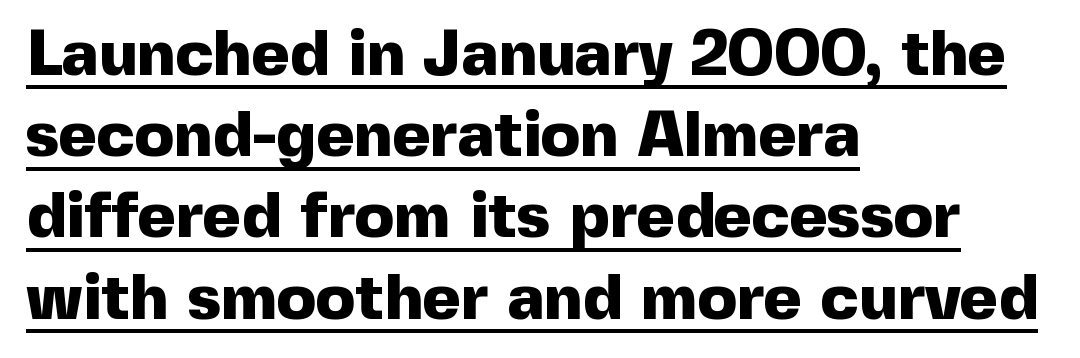
What stands out about the letter spacing? Nothing — it is the standard amount. The lines in this sample share a left origin and differ only in where they stop. Underline: present. Examine the stroke ends and you'll find no serifs. The designer left line spacing at the default. Proportional: the letters do not fall into vertical columns.
